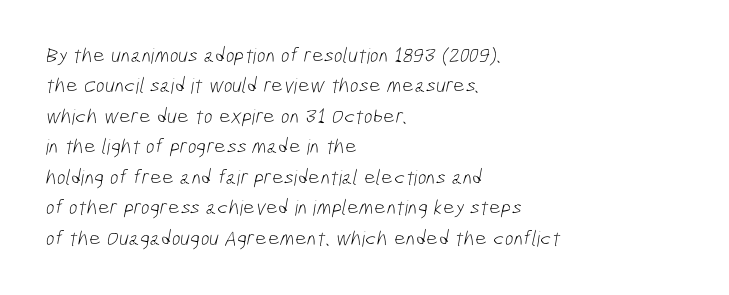
Q: Is the text bold? A: No.
Q: Is the text underlined? A: No.
Q: How is the paragraph aligned? A: Left-aligned.
Q: Is the spacing between letters normal or unusually wide? A: Normal.
Q: Is the spacing between lines tight, normal or loose? A: Normal.
